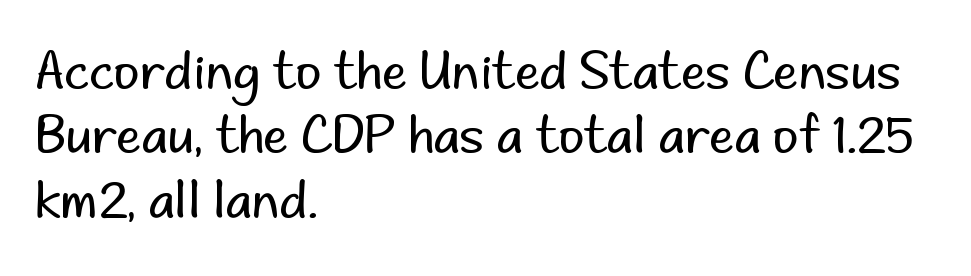
{"serif": "no", "italic": "no", "bold": "no", "weight": "regular", "width": "normal", "stroke_contrast": "low", "x_height": "small", "monospaced": "no", "underline": "no", "align": "left", "line_spacing": "normal", "line_spacing_ratio": 1.29, "letter_spacing": "normal", "letter_spacing_em": 0.0, "glyph_px": 50}
